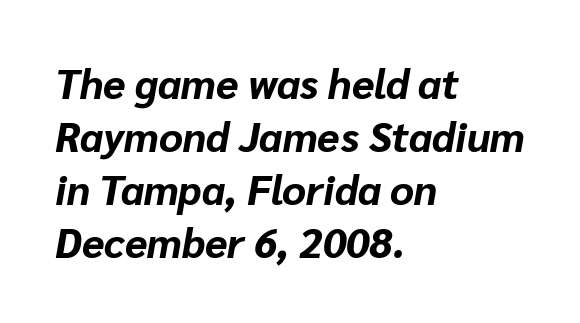
The ragged edge is on the right, which tells us the setting is flush left. Quick note: italic. Do the characters align in a grid? No, the font is proportional. Does extra space separate the letters? No, they use regular spacing. If you measured baseline to baseline, you'd find a middling distance. Just letters on the line, the space beneath them empty.
